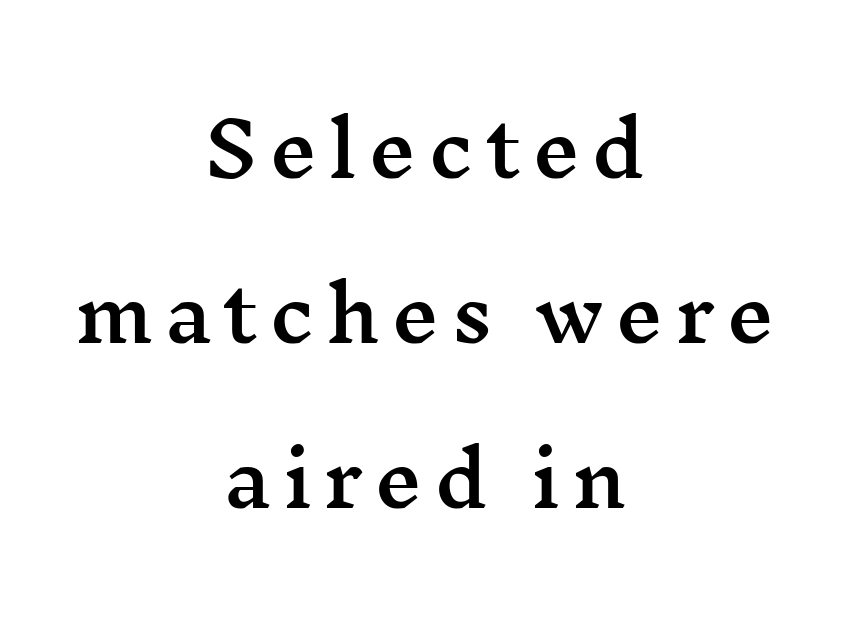
Q: Is the text italic (slanted)? A: No, it is upright.
Q: Is the typeface a serif or a sans-serif typeface? A: Serif.
Q: Is the text underlined? A: No.
Q: How is the paragraph aligned? A: Centered.
Q: Is the spacing between lines tight, normal or loose? A: Loose.
Q: Width (condensed, normal, or wide)? A: Wide.
Q: Stroke contrast? A: Medium.
Q: x-height? A: Medium.
Q: Monospaced? A: No.
